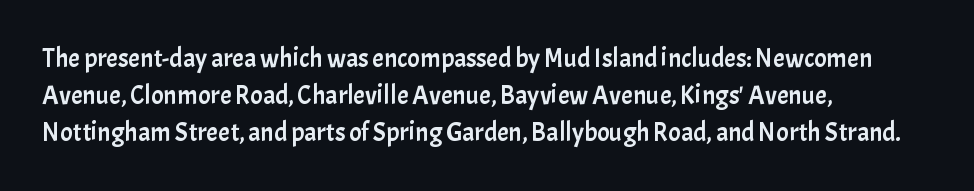
{"italic": "no", "underline": "no", "align": "left", "line_spacing": "normal", "line_spacing_ratio": 1.42, "letter_spacing": "normal", "letter_spacing_em": 0.0, "glyph_px": 26}
